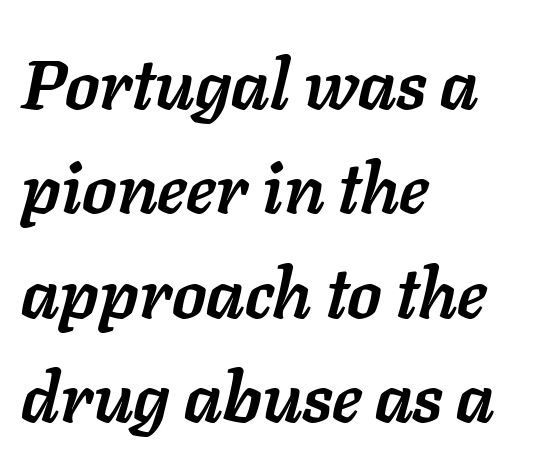
Layout note: lines flush left. The rendering applies a slant to the glyphs. The rows are spaced the way most documents space them. You could not count columns in this text — the font is proportionally spaced.
